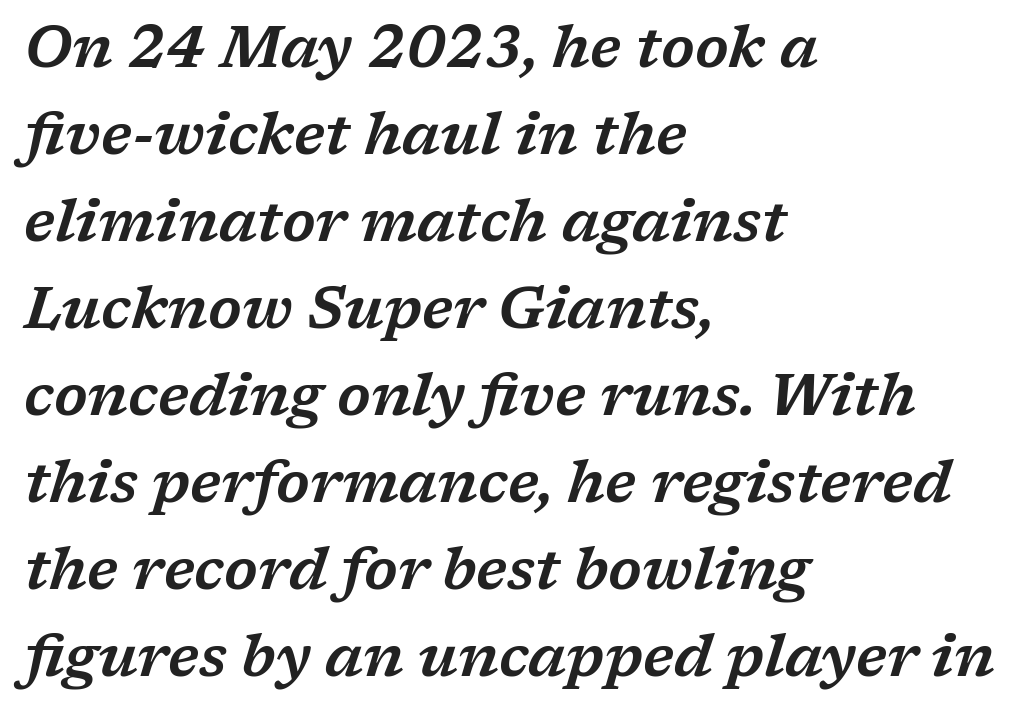
{"serif": "yes", "italic": "yes", "lean": "right", "slant_degrees": 17, "width": "wide", "stroke_contrast": "low", "x_height": "medium", "monospaced": "no", "underline": "no", "align": "left", "line_spacing": "normal", "line_spacing_ratio": 1.5, "letter_spacing": "normal", "letter_spacing_em": 0.0, "glyph_px": 58}
